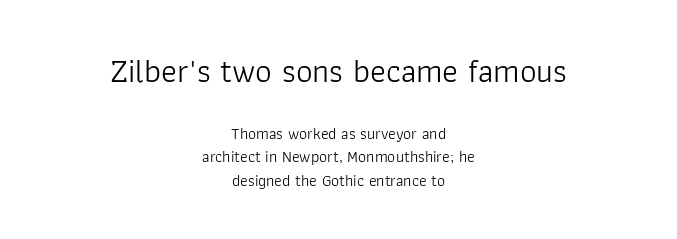
The image shows 33 px light sans-serif type, upright; set centered, normal line spacing (1.49x), normal letter spacing, not underlined; the first (top) block is 2.06x larger; low stroke contrast and a medium x-height.
